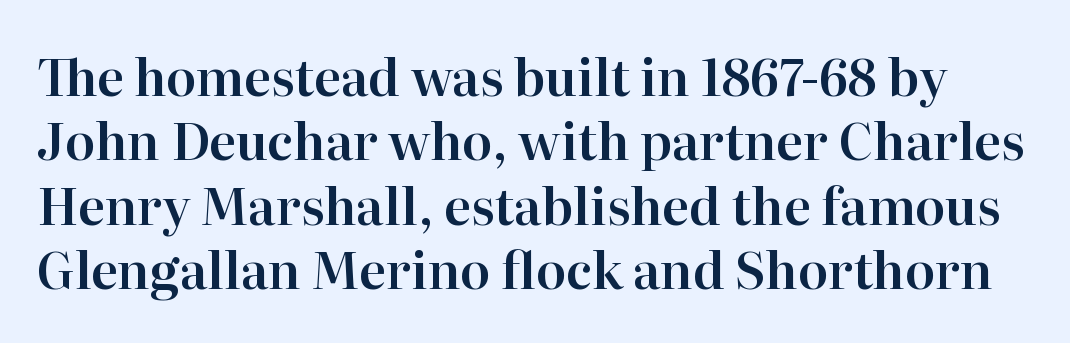
Q: Is the text italic (slanted)? A: No, it is upright.
Q: Is the typeface a serif or a sans-serif typeface? A: Serif.
Q: Is the text underlined? A: No.
Q: Is the spacing between letters normal or unusually wide? A: Normal.
Q: Is the spacing between lines tight, normal or loose? A: Normal.
Q: Width (condensed, normal, or wide)? A: Normal.
Q: Stroke contrast? A: High.
Q: x-height? A: Medium.
Q: Monospaced? A: No.
